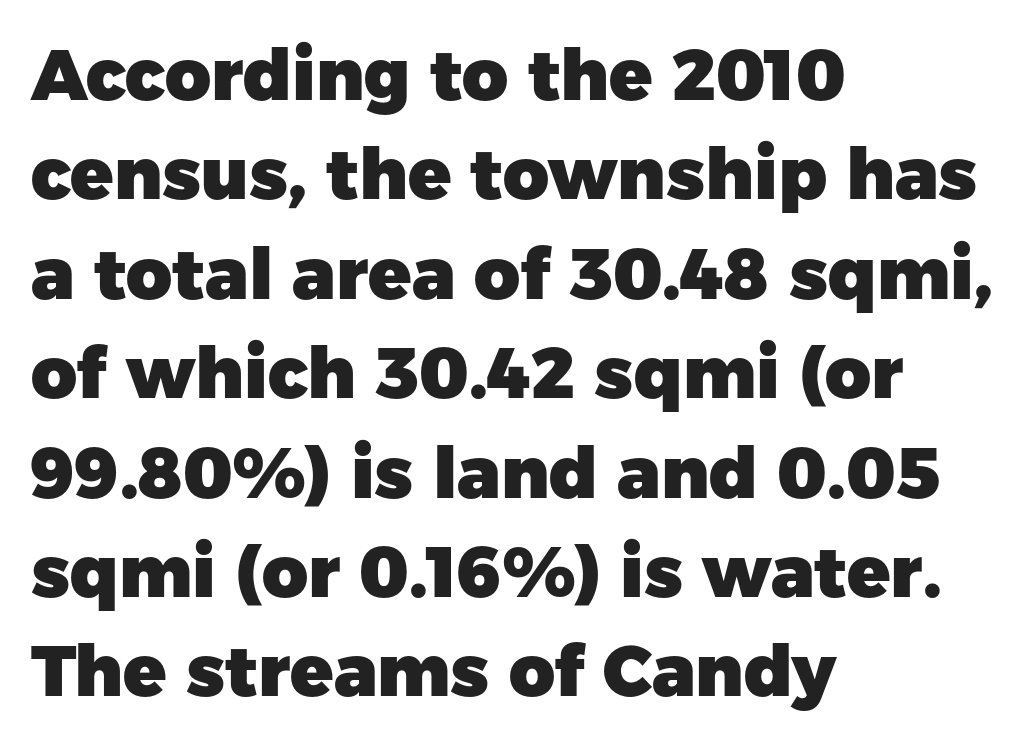
The rendering keeps characters at their native spacing. If you drew a ruler down the left edge, every line would touch it. The strip under each line holds only bare page. Each letter's strokes conclude bluntly, with no projecting serifs.
